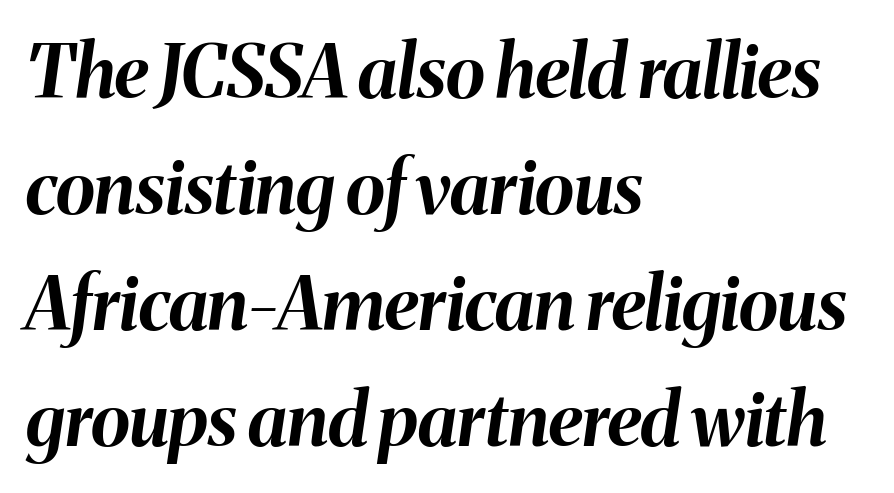
{"italic": "yes", "lean": "right", "slant_degrees": 8, "bold": "yes", "weight": "bold", "width": "normal", "stroke_contrast": "medium", "x_height": "medium", "monospaced": "no", "underline": "no", "align": "left", "line_spacing": "normal", "line_spacing_ratio": 1.59, "letter_spacing": "normal", "letter_spacing_em": 0.0, "glyph_px": 73}
